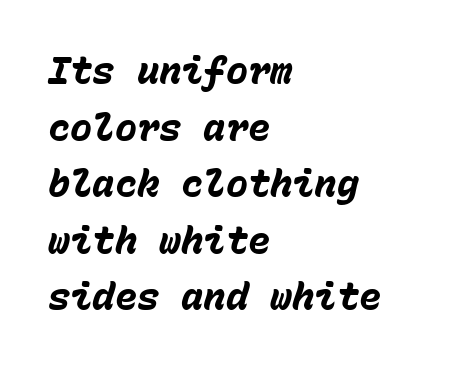
Q: Is the text bold? A: Yes.
Q: Is the text italic (slanted)? A: Yes, it leans right by about 15 degrees.
Q: Is the text underlined? A: No.
Q: How is the paragraph aligned? A: Left-aligned.
Q: Is the spacing between letters normal or unusually wide? A: Normal.
Q: Is the spacing between lines tight, normal or loose? A: Normal.
Q: Width (condensed, normal, or wide)? A: Normal.
Q: Stroke contrast? A: Low.
Q: x-height? A: Medium.
Q: Monospaced? A: Yes.
